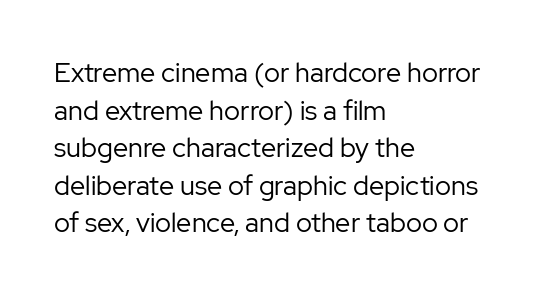
{"italic": "no", "bold": "no", "underline": "no", "align": "left", "line_spacing": "normal", "line_spacing_ratio": 1.39, "letter_spacing": "normal", "letter_spacing_em": 0.0, "glyph_px": 27}
